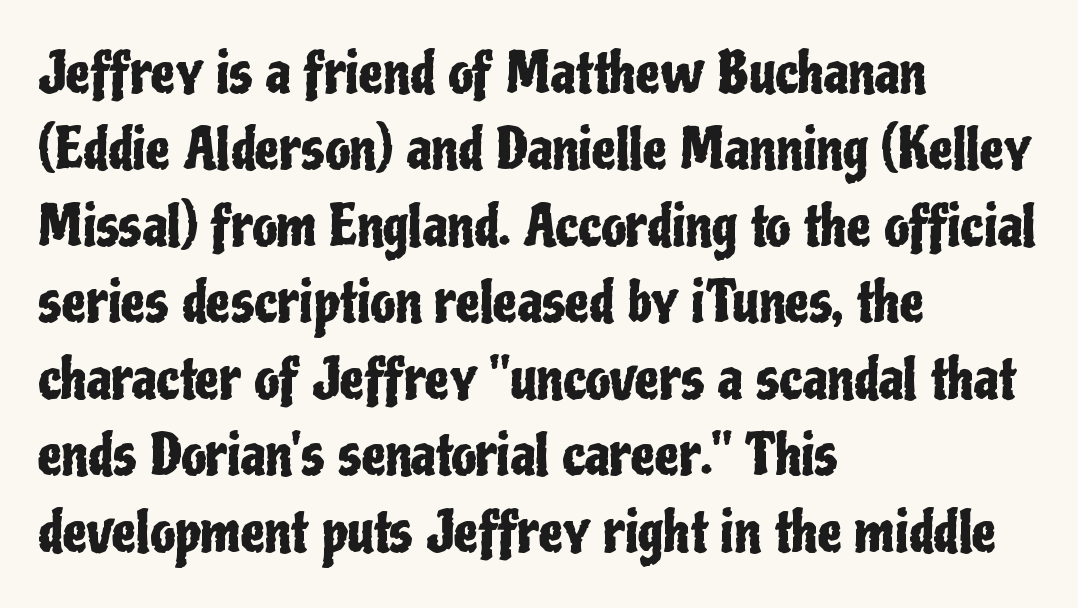
Q: Is the text italic (slanted)? A: No, it is upright.
Q: Is the typeface a serif or a sans-serif typeface? A: Sans-serif.
Q: Is the text underlined? A: No.
Q: How is the paragraph aligned? A: Left-aligned.
Q: Is the spacing between letters normal or unusually wide? A: Normal.
Q: Is the spacing between lines tight, normal or loose? A: Normal.
Q: Width (condensed, normal, or wide)? A: Condensed.
Q: Stroke contrast? A: Low.
Q: x-height? A: Medium.
Q: Monospaced? A: No.
